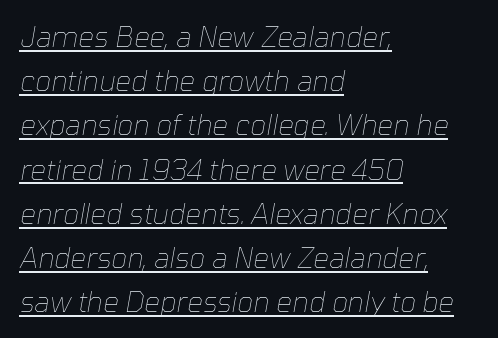
Stroke mass is kept to a normal reading level or below. Is the block centered? No — it sits flush against the left margin. Underlining? Definitely there. The gaps between neighbouring characters are ordinary and unremarkable. Yep, that's italic — everything's leaning.
